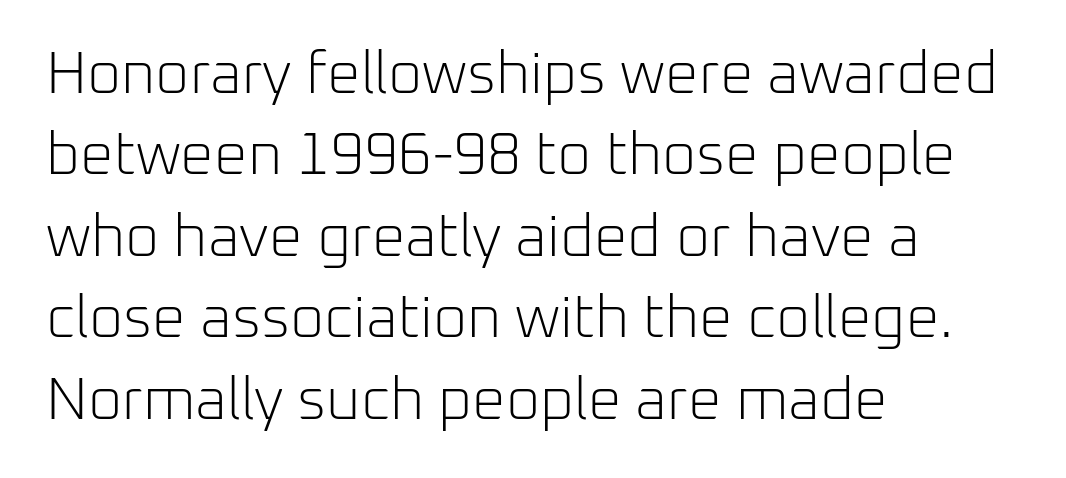
Q: Is the text bold? A: No.
Q: Is the text italic (slanted)? A: No, it is upright.
Q: Is the typeface a serif or a sans-serif typeface? A: Sans-serif.
Q: Is the text underlined? A: No.
Q: How is the paragraph aligned? A: Left-aligned.
Q: Is the spacing between letters normal or unusually wide? A: Normal.
Q: Is the spacing between lines tight, normal or loose? A: Normal.
Q: Width (condensed, normal, or wide)? A: Normal.
Q: Stroke contrast? A: Low.
Q: x-height? A: Medium.
Q: Monospaced? A: No.
